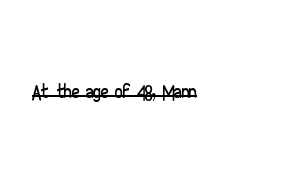
The image shows 30 px wide sans-serif type, upright; set left-aligned, normal letter spacing, underlined; low stroke contrast and a small x-height.
